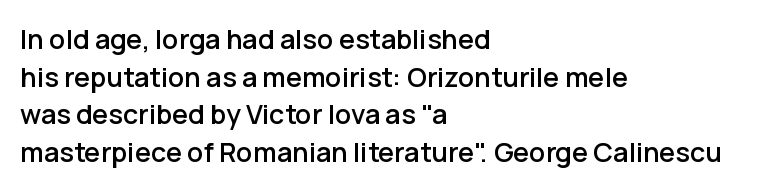
Plain, unruled lines of type. The lines in this sample share a left origin and differ only in where they stop. The specimen reads as upright at a glance. Letter spacing: default. If you measured baseline to baseline, you'd find a middling distance.
